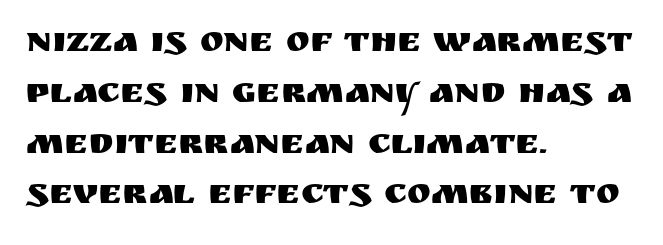
The image shows 36 px sans-serif type, upright; set left-aligned, normal line spacing (1.41x), normal letter spacing, not underlined; medium stroke contrast and a large x-height.
